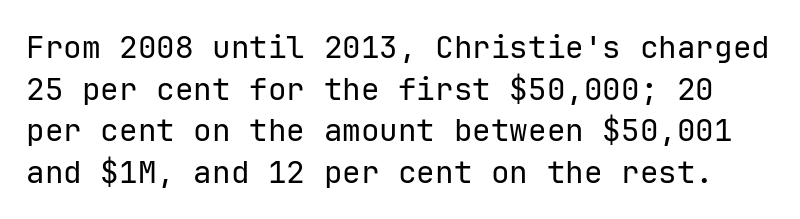
Q: Is the text bold? A: No.
Q: Is the text italic (slanted)? A: No, it is upright.
Q: Is the typeface a serif or a sans-serif typeface? A: Sans-serif.
Q: Is the text underlined? A: No.
Q: Is the spacing between letters normal or unusually wide? A: Normal.
Q: Is the spacing between lines tight, normal or loose? A: Normal.
Q: Width (condensed, normal, or wide)? A: Normal.
Q: Stroke contrast? A: Low.
Q: x-height? A: Medium.
Q: Monospaced? A: Yes.
